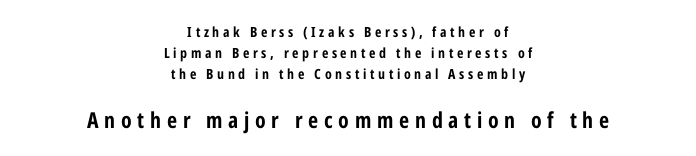
The image shows 22 px bold type, upright; set centered, normal line spacing (1.51x), unusually wide letter spacing (+0.26 em), not underlined; the second (bottom) block is 1.57x larger.
